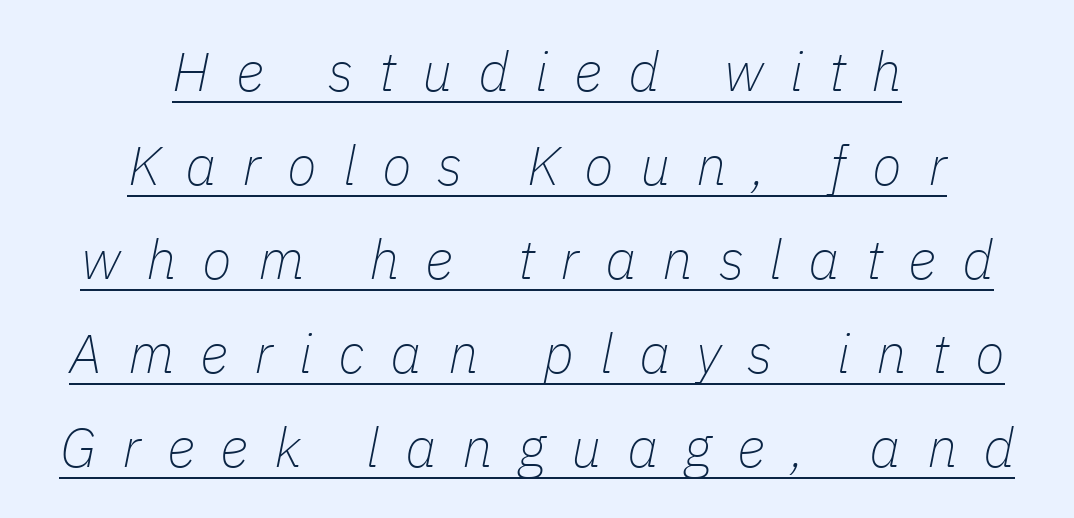
{"italic": "yes", "lean": "right", "slant_degrees": 11, "bold": "no", "weight": "thin", "width": "normal", "stroke_contrast": "low", "x_height": "medium", "monospaced": "no", "underline": "yes", "align": "center", "line_spacing_ratio": 1.71, "letter_spacing": "wide", "letter_spacing_em": 0.47, "glyph_px": 55}
